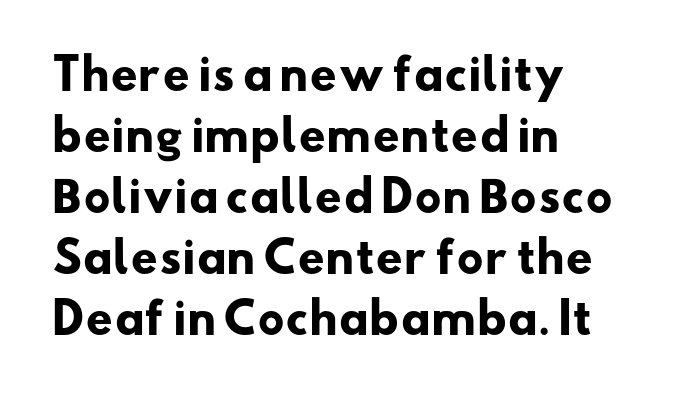
{"serif": "no", "bold": "yes", "weight": "heavy", "width": "wide", "stroke_contrast": "low", "x_height": "small", "monospaced": "no", "underline": "no", "align": "left", "line_spacing": "normal", "line_spacing_ratio": 1.45, "letter_spacing": "normal", "letter_spacing_em": 0.0, "glyph_px": 42}
